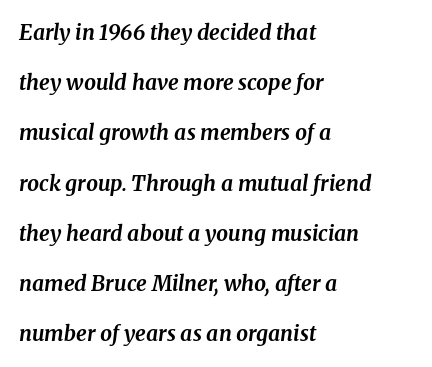
Q: Is the text bold? A: Yes.
Q: Is the text italic (slanted)? A: Yes, it leans right by about 8 degrees.
Q: Is the text underlined? A: No.
Q: How is the paragraph aligned? A: Left-aligned.
Q: Is the spacing between letters normal or unusually wide? A: Normal.
Q: Is the spacing between lines tight, normal or loose? A: Loose.
